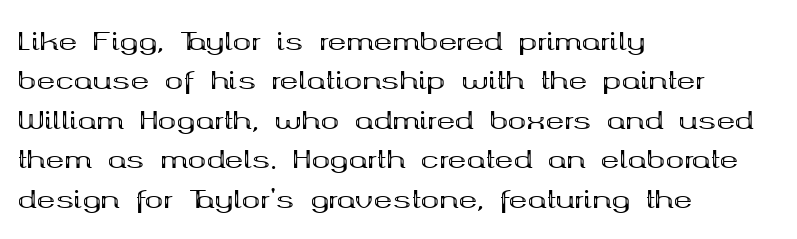
Q: Is the text bold? A: Yes.
Q: Is the text italic (slanted)? A: No, it is upright.
Q: Is the text underlined? A: No.
Q: How is the paragraph aligned? A: Left-aligned.
Q: Is the spacing between letters normal or unusually wide? A: Normal.
Q: Is the spacing between lines tight, normal or loose? A: Normal.
